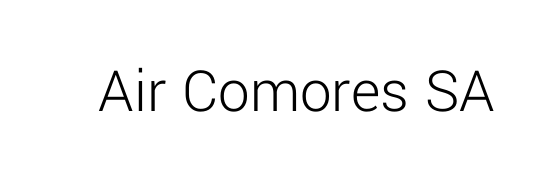
{"serif": "no", "italic": "no", "bold": "no", "weight": "light", "width": "normal", "stroke_contrast": "low", "x_height": "medium", "monospaced": "no", "underline": "no", "letter_spacing": "normal", "letter_spacing_em": 0.0, "glyph_px": 63}
